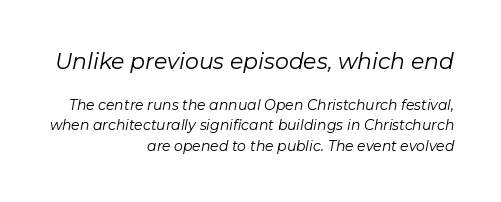
The image shows 22 px text type, italic (leaning right); set right-aligned, normal line spacing (1.44x), normal letter spacing, not underlined; the first (top) block is 1.57x larger.
